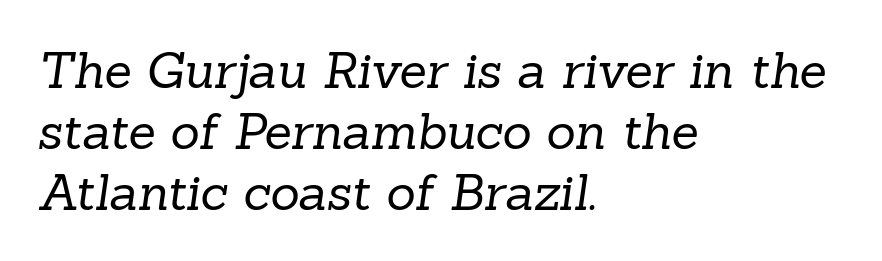
The compositor pushed each line to the left boundary. Compared with a typical body face, this is equally light or lighter still. Small tapered or slab feet sit at the stroke ends, so this counts as serif. Letter spacing: default. Descender tails drop into unmarked territory. A typesetter would call this proportional, since set widths differ per character.
